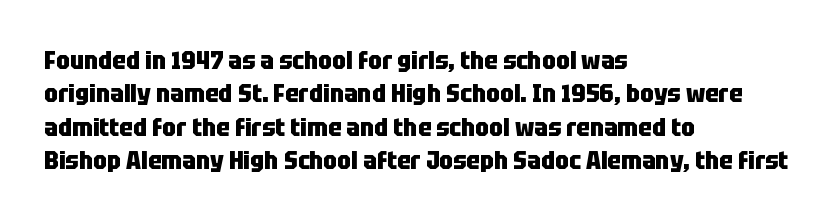
Notice how the passage keeps a crisp vertical edge on the left only. Ordinary non-slanted type is in use. This sample uses plain, unmodified letter spacing. Strong, thick strokes mark this as bold type. Normally led — the rows are evenly, conventionally spaced.
